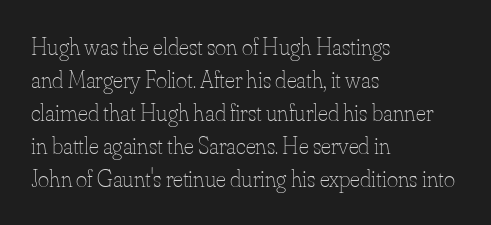
Q: Is the text bold? A: No.
Q: Is the text italic (slanted)? A: No, it is upright.
Q: Is the text underlined? A: No.
Q: How is the paragraph aligned? A: Left-aligned.
Q: Is the spacing between letters normal or unusually wide? A: Normal.
Q: Is the spacing between lines tight, normal or loose? A: Normal.
